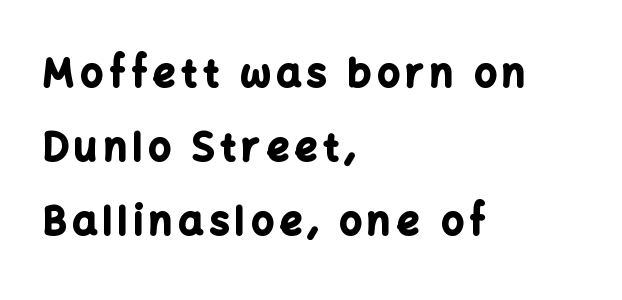
{"serif": "no", "italic": "no", "bold": "yes", "weight": "bold", "width": "normal", "stroke_contrast": "low", "x_height": "medium", "monospaced": "no", "underline": "no", "align": "left", "line_spacing": "loose", "line_spacing_ratio": 1.9, "glyph_px": 39}
